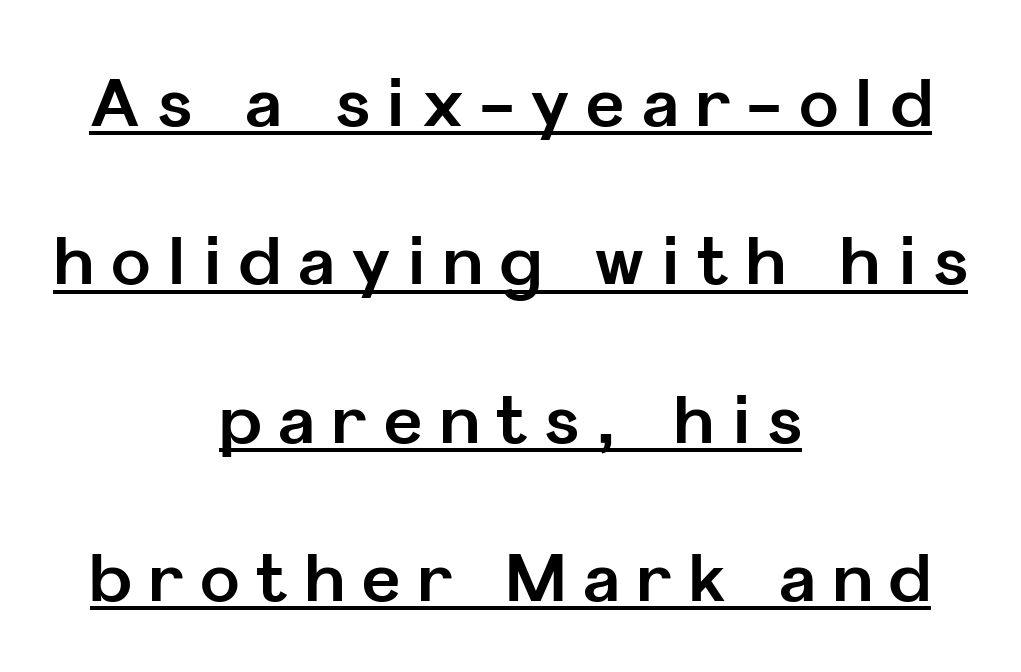
{"serif": "no", "italic": "no", "bold": "yes", "weight": "bold", "width": "normal", "stroke_contrast": "low", "x_height": "medium", "monospaced": "no", "underline": "yes", "align": "center", "line_spacing": "loose", "line_spacing_ratio": 2.4, "letter_spacing": "wide", "letter_spacing_em": 0.26, "glyph_px": 66}
